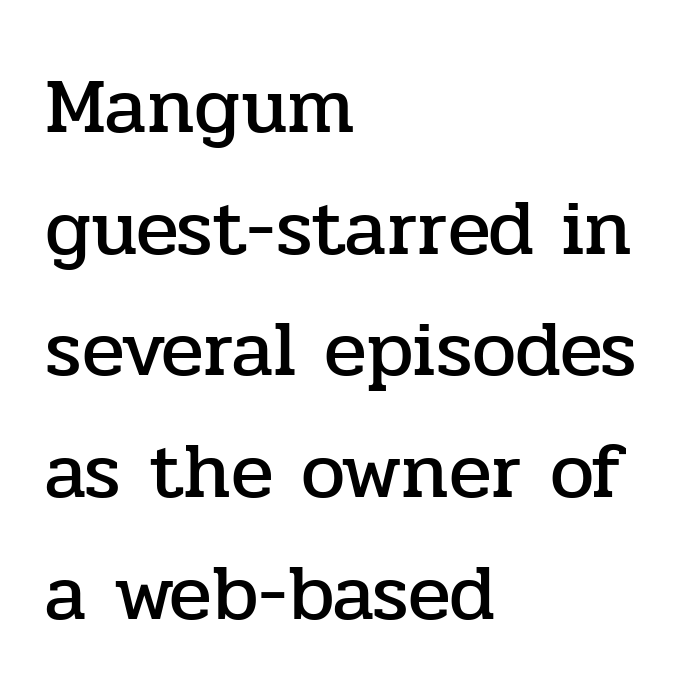
These lines are rendered in a variable-pitch font. Leading matches the norm, producing a regular column. Notice how the passage keeps a crisp vertical edge on the left only. Only glyphs here, with clear space below each row. Short note: letters normally spaced. Does the type have serifs? Yes, each stem ends in a small foot.
